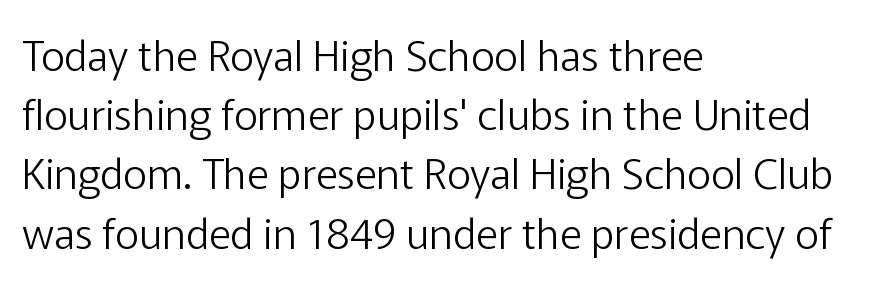
The image shows 42 px light sans-serif type, upright; set left-aligned, normal line spacing (1.41x), normal letter spacing, not underlined; low stroke contrast and a medium x-height.
